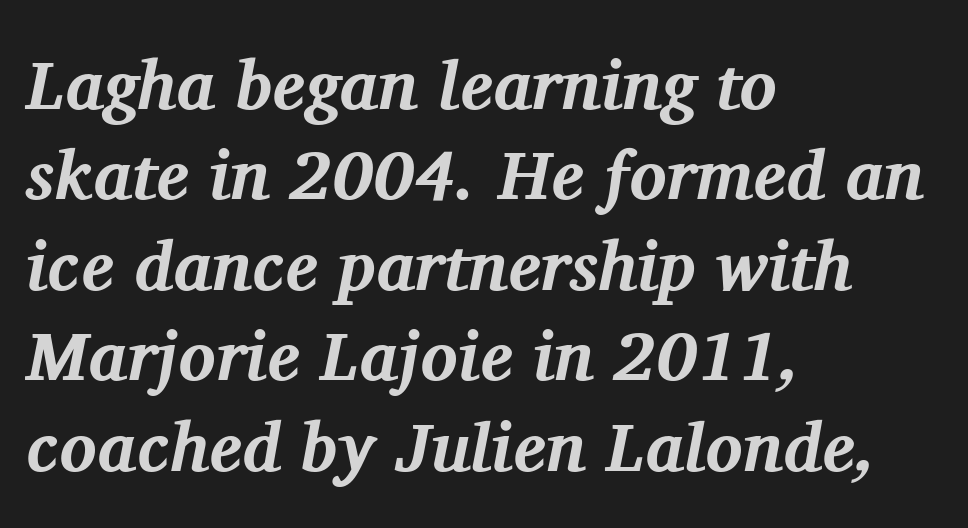
The space directly below the letters is spotless. Whoever set this chose a conventional vertical rhythm. Horizontally, the lines are justified to the leading edge only. The rendering uses natural spacing where letterforms have individual widths. Caption: bold face, heavy strokes.
